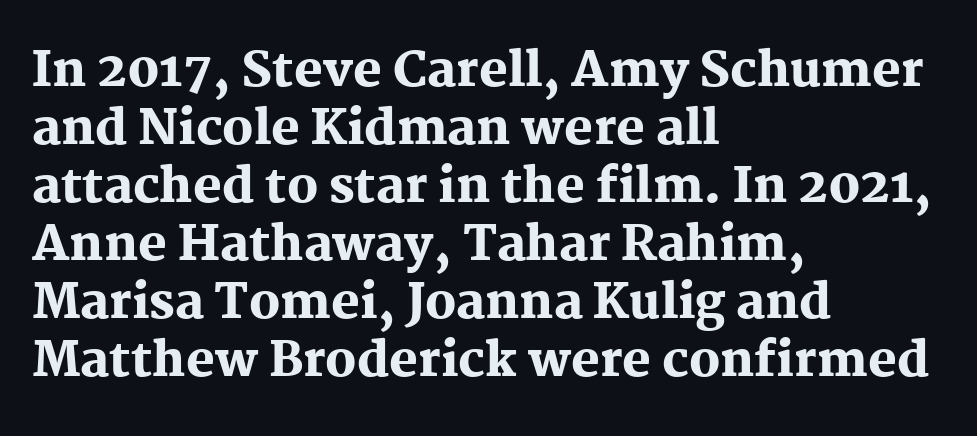
Q: Is the text bold? A: Yes.
Q: Is the text italic (slanted)? A: No, it is upright.
Q: Is the typeface a serif or a sans-serif typeface? A: Serif.
Q: Is the text underlined? A: No.
Q: How is the paragraph aligned? A: Left-aligned.
Q: Is the spacing between letters normal or unusually wide? A: Normal.
Q: Width (condensed, normal, or wide)? A: Normal.
Q: Stroke contrast? A: Medium.
Q: x-height? A: Medium.
Q: Monospaced? A: No.
